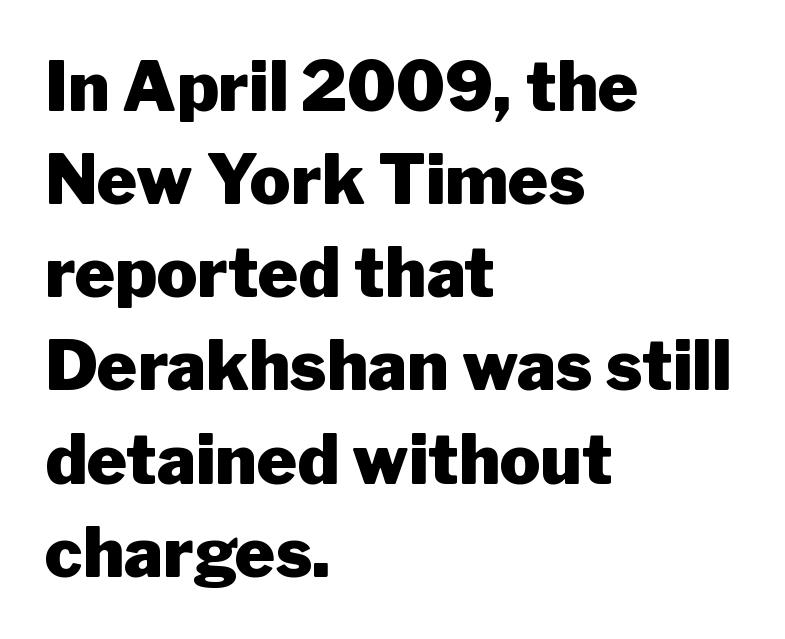
{"serif": "no", "italic": "no", "bold": "yes", "weight": "heavy", "width": "normal", "stroke_contrast": "low", "x_height": "medium", "monospaced": "no", "underline": "no", "align": "left", "line_spacing": "normal", "line_spacing_ratio": 1.37, "letter_spacing": "normal", "letter_spacing_em": 0.0, "glyph_px": 68}
